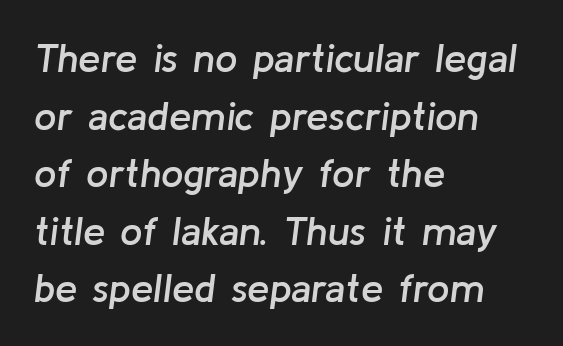
Q: Is the text bold? A: Semi-bold.
Q: Is the text italic (slanted)? A: Yes, it leans right by about 8 degrees.
Q: Is the text underlined? A: No.
Q: How is the paragraph aligned? A: Left-aligned.
Q: Is the spacing between letters normal or unusually wide? A: Normal.
Q: Is the spacing between lines tight, normal or loose? A: Normal.
Q: Width (condensed, normal, or wide)? A: Normal.
Q: Stroke contrast? A: Low.
Q: x-height? A: Medium.
Q: Monospaced? A: No.
